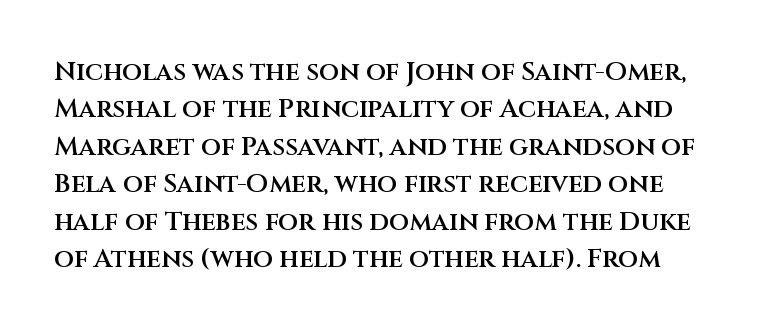
{"italic": "no", "bold": "semi", "underline": "no", "line_spacing": "normal", "line_spacing_ratio": 1.44, "letter_spacing": "normal", "letter_spacing_em": 0.0, "glyph_px": 26}
